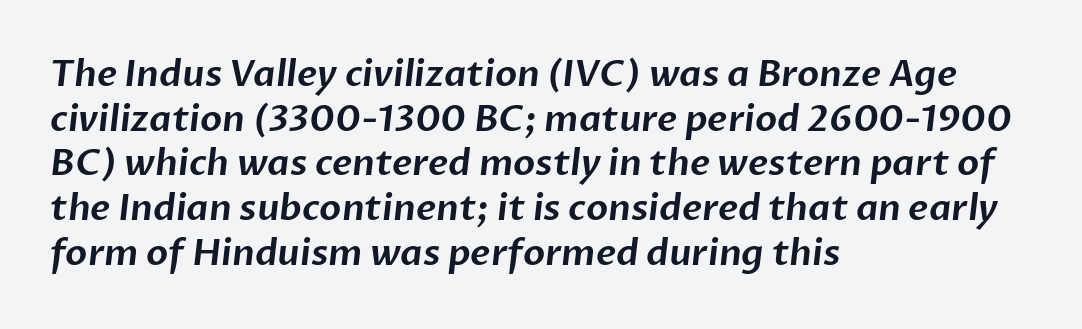
The image shows 36 px sans-serif type; set left-aligned, line spacing 1.24x, normal letter spacing, not underlined; low stroke contrast and a medium x-height.
